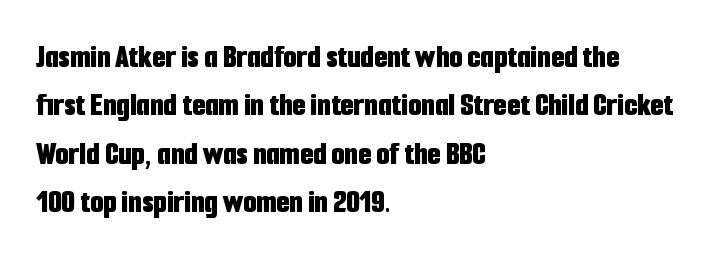
The image shows 34 px bold, condensed sans-serif type, upright; set left-aligned, normal line spacing (1.42x), normal letter spacing, not underlined; low stroke contrast and a medium x-height.
